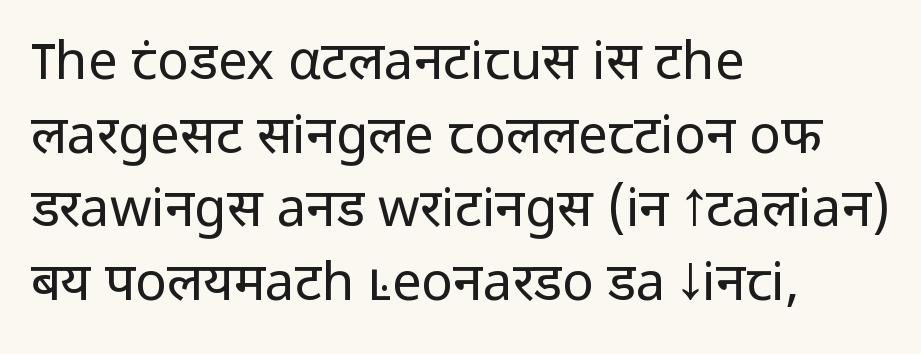
Q: Is the text bold? A: No.
Q: Is the text italic (slanted)? A: No, it is upright.
Q: Is the typeface a serif or a sans-serif typeface? A: Sans-serif.
Q: Is the text underlined? A: No.
Q: How is the paragraph aligned? A: Left-aligned.
Q: Is the spacing between letters normal or unusually wide? A: Normal.
Q: Is the spacing between lines tight, normal or loose? A: Normal.
Q: Width (condensed, normal, or wide)? A: Normal.
Q: Stroke contrast? A: Low.
Q: x-height? A: Medium.
Q: Monospaced? A: No.
